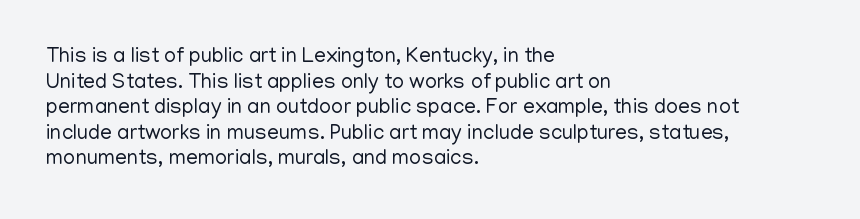
{"italic": "no", "bold": "no", "underline": "no", "align": "left", "line_spacing_ratio": 1.22, "letter_spacing": "normal", "letter_spacing_em": 0.0, "glyph_px": 21}
